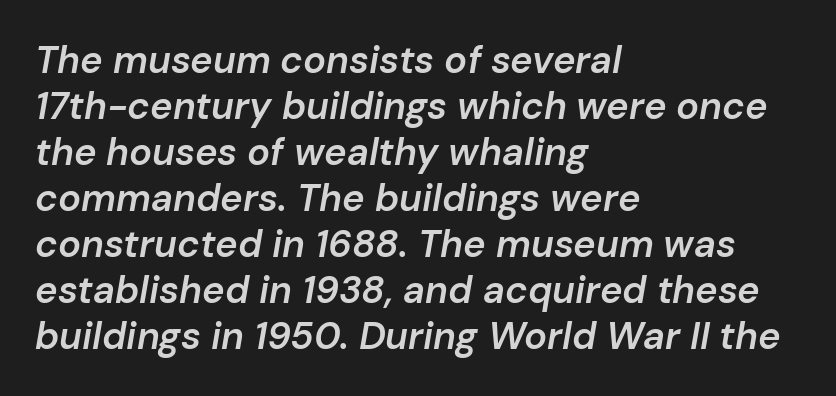
The lines in this sample share a left origin and differ only in where they stop. The specimen reads as italic at a glance. The rendering uses a semibold face; strokes are thickened but not to full bold. Anything drawn beneath the words? Only blank space. The line texture is even and compact thanks to regular tracking. Character widths vary here, with narrow letters taking less room than wide ones.
